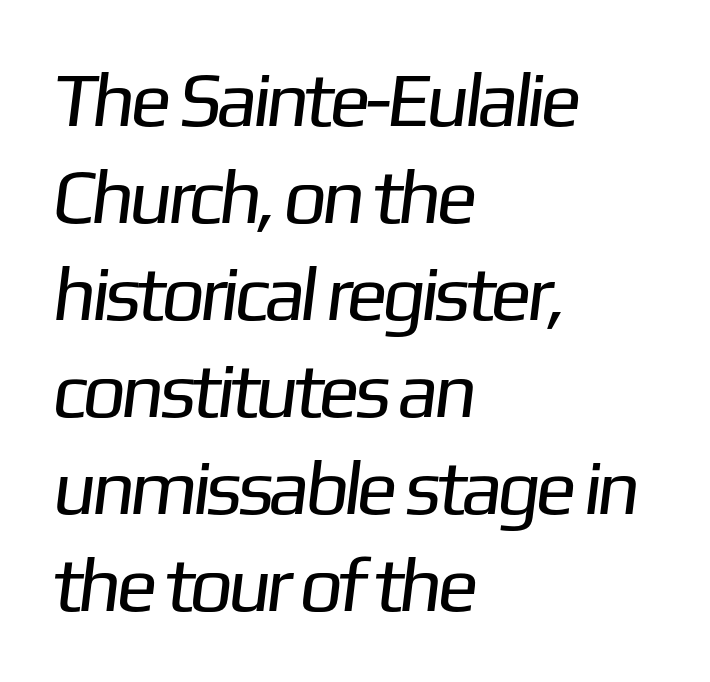
{"serif": "no", "bold": "no", "weight": "regular", "width": "normal", "stroke_contrast": "low", "x_height": "medium", "monospaced": "no", "underline": "no", "align": "left", "line_spacing": "normal", "line_spacing_ratio": 1.26, "letter_spacing": "normal", "letter_spacing_em": 0.0, "glyph_px": 77}
